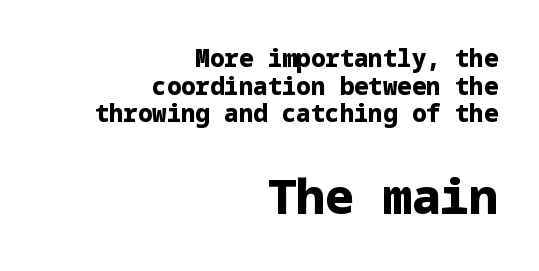
Students, observe: this is what under-led, compact text looks like. The typesetter chose a ragged-left arrangement here. Clear beneath every line of the passage. To sum up the face: it is a sans, with no serifs. You could call the tracking neutral — neither tight nor loose. Typesetter's note: full bold, strokes at maximum text heaviness.
